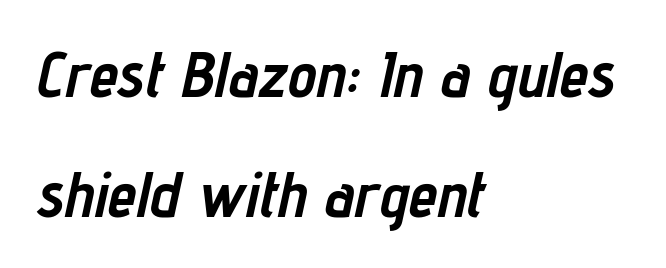
Q: Is the text bold? A: Yes.
Q: Is the text italic (slanted)? A: Yes, it leans right by about 12 degrees.
Q: Is the text underlined? A: No.
Q: How is the paragraph aligned? A: Left-aligned.
Q: Is the spacing between letters normal or unusually wide? A: Normal.
Q: Width (condensed, normal, or wide)? A: Condensed.
Q: Stroke contrast? A: Low.
Q: x-height? A: Medium.
Q: Monospaced? A: No.
